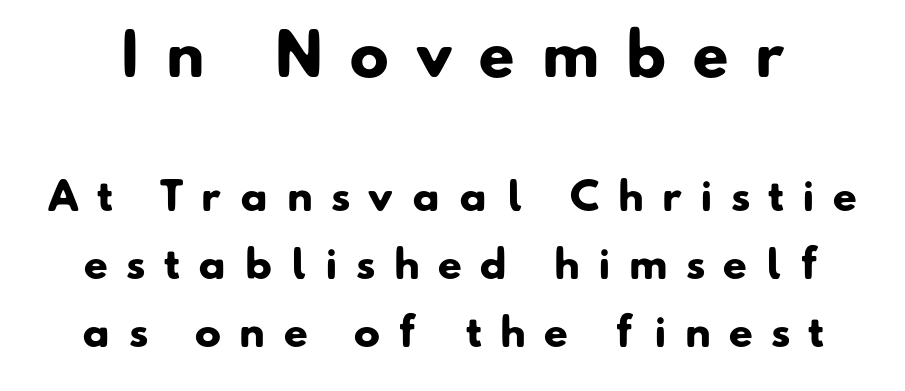
The image shows 58 px heavy sans-serif type; set line spacing 1.75x, unusually wide letter spacing (+0.47 em), not underlined; the first (top) block is 1.49x larger; low stroke contrast and a small x-height.
